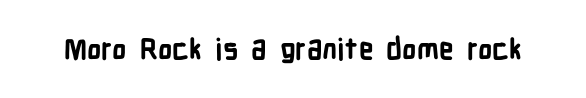
{"serif": "no", "italic": "no", "bold": "yes", "weight": "bold", "width": "condensed", "stroke_contrast": "low", "x_height": "medium", "monospaced": "no", "underline": "no", "letter_spacing": "normal", "letter_spacing_em": 0.0, "glyph_px": 29}
